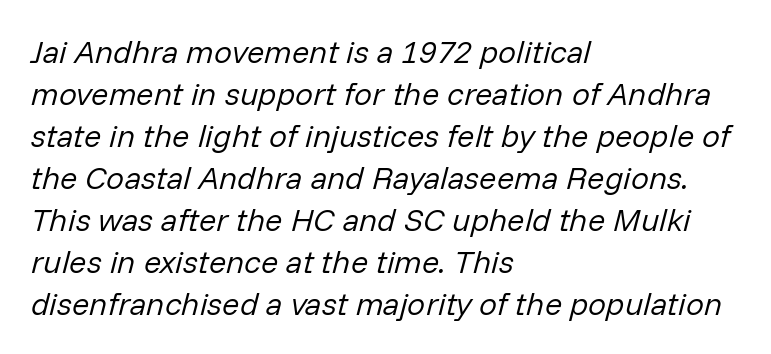
{"italic": "yes", "lean": "right", "slant_degrees": 14, "bold": "no", "weight": "regular", "width": "normal", "stroke_contrast": "low", "x_height": "medium", "monospaced": "no", "underline": "no", "align": "left", "line_spacing": "normal", "line_spacing_ratio": 1.31, "letter_spacing": "normal", "letter_spacing_em": 0.0, "glyph_px": 32}
